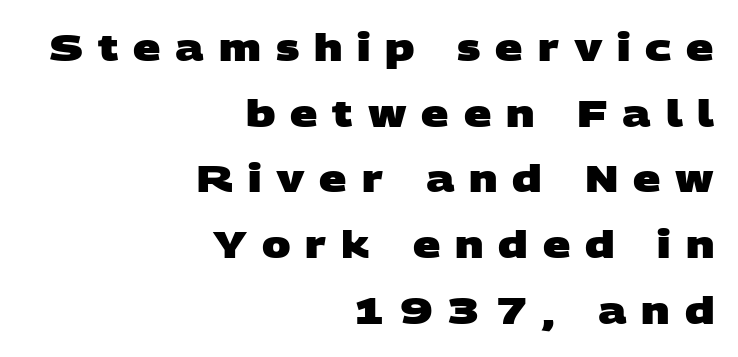
Students, note that the glyphs here are deliberately spaced far apart. Strokes here are thick enough to call this a true bold. To sum up the face: it is a sans, with no serifs. Each line ends at the same right margin while the left side varies.
